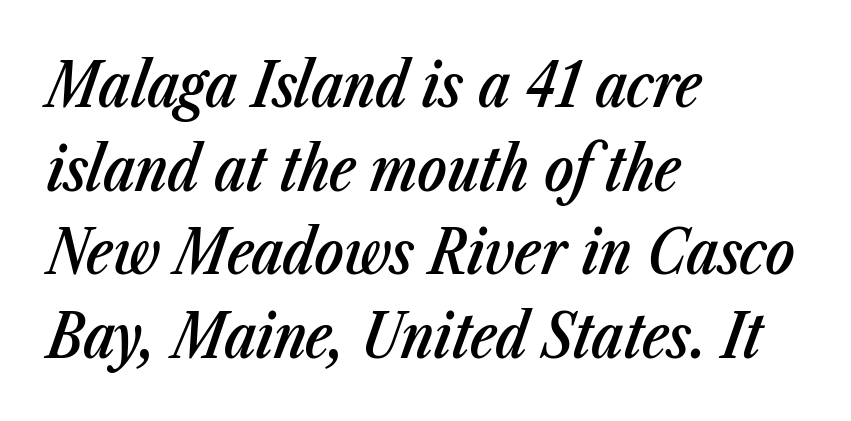
Proportional: the letters do not fall into vertical columns. Regarding leading, the lines here are spaced in the standard way. Quick note: italic. Standard letterfit; no display-style spreading of the glyphs. Typesetter's note: demi weight, one step under bold.
